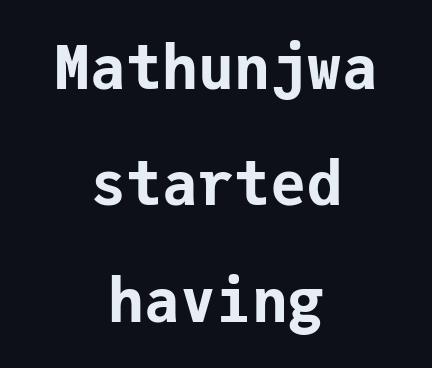
The image shows 60 px bold sans-serif type, upright, monospaced; set centered, loose line spacing (1.94x), normal letter spacing, not underlined; low stroke contrast and a medium x-height.
